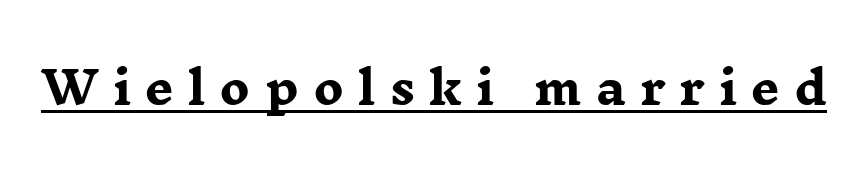
{"serif": "yes", "italic": "no", "bold": "yes", "weight": "heavy", "width": "wide", "stroke_contrast": "low", "x_height": "medium", "monospaced": "no", "underline": "yes", "letter_spacing": "wide", "letter_spacing_em": 0.31, "glyph_px": 45}
